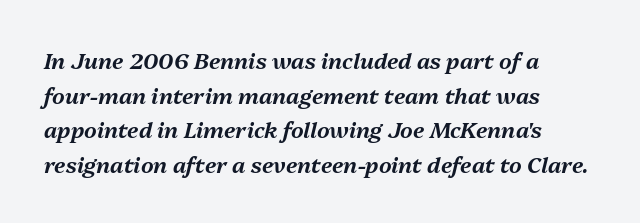
{"italic": "yes", "lean": "right", "slant_degrees": 13, "underline": "no", "align": "left", "line_spacing": "normal", "line_spacing_ratio": 1.57, "letter_spacing": "normal", "letter_spacing_em": 0.0, "glyph_px": 22}
